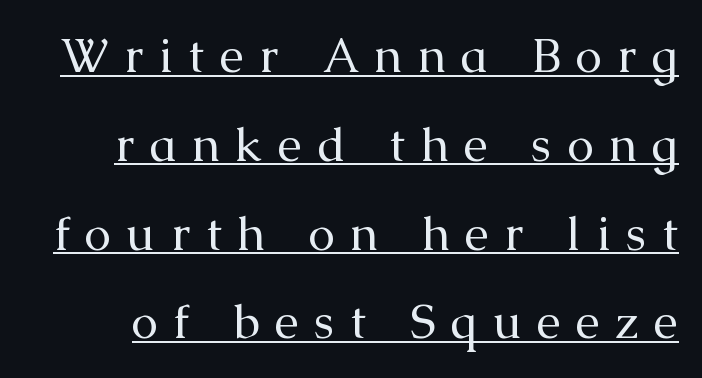
Q: Is the text bold? A: No.
Q: Is the text italic (slanted)? A: No, it is upright.
Q: Is the typeface a serif or a sans-serif typeface? A: Serif.
Q: Is the text underlined? A: Yes.
Q: Is the spacing between letters normal or unusually wide? A: Unusually wide.
Q: Width (condensed, normal, or wide)? A: Normal.
Q: Stroke contrast? A: Medium.
Q: x-height? A: Medium.
Q: Monospaced? A: No.
